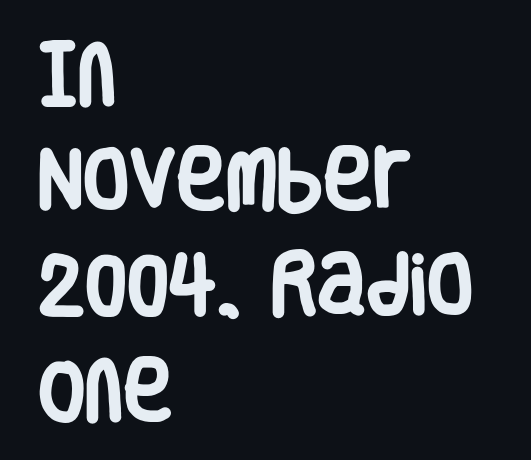
The lettering stays uniformly vertical, giving the passage a roman look. Where is the straight margin? On the left. Beneath every word, the page is bare. Thick stems and heavy bowls — unmistakably bold. Students, observe: this is what conventionally led text looks like. Nothing unusual about the tracking: characters are spaced as the font intends.
